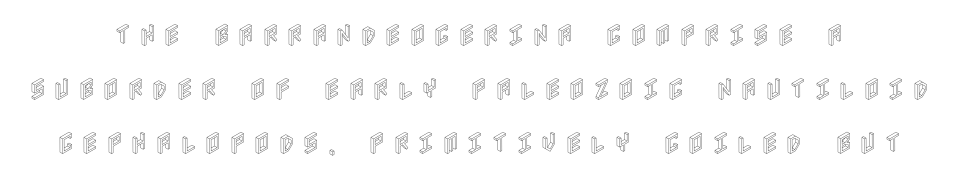
Type without underlining. Someone cranked the tracking dial way up on this one. Nope, not italic — everything's standing straight. Rows of type keep a wide berth in the vertical direction.
